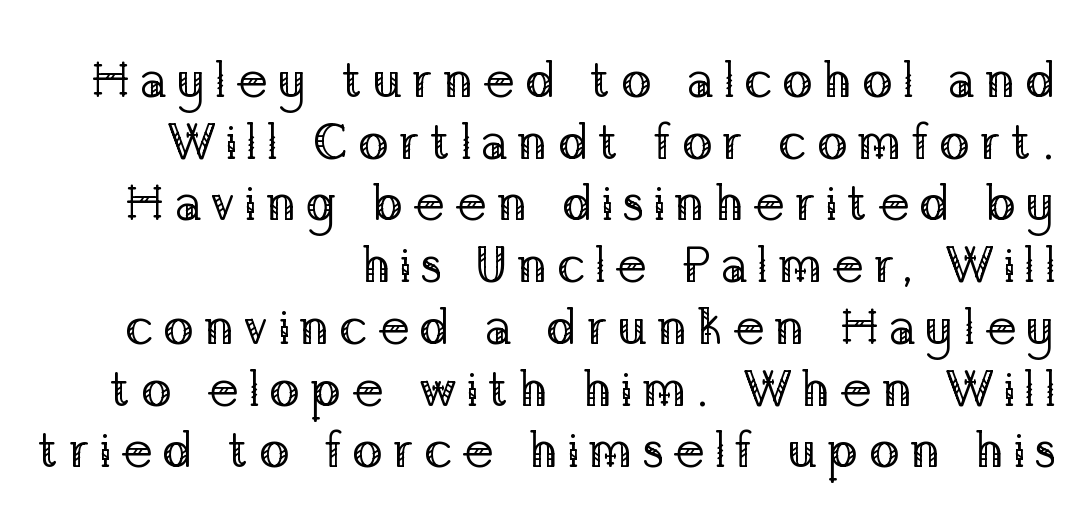
The image shows 51 px regular-weight serif type, upright; set right-aligned, line spacing 1.21x, not underlined; low stroke contrast and a medium x-height.
